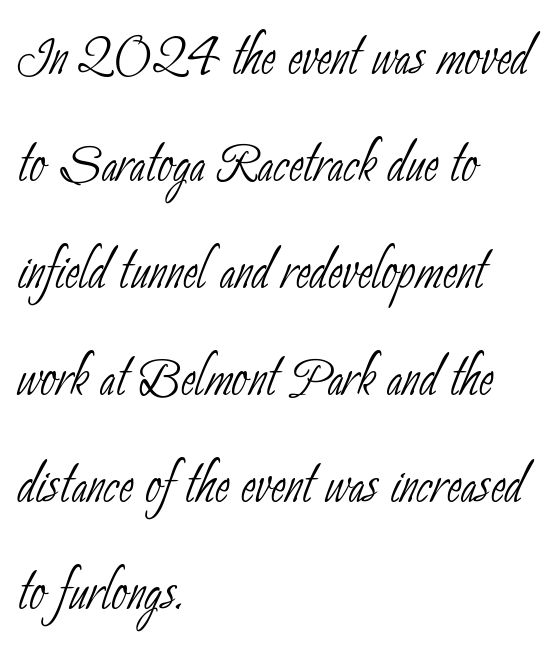
A clean baseline with only descenders dipping below it. The characters are drawn with everyday or finer stroke widths. Horizontal alignment here is leftward, the default for most running prose. A normal amount of white space separates one row of letters from the next.
